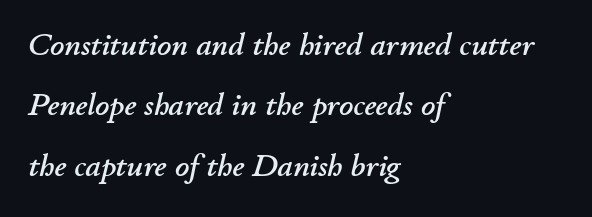
Q: Is the text italic (slanted)? A: Yes, it leans right by about 11 degrees.
Q: Is the text underlined? A: No.
Q: How is the paragraph aligned? A: Left-aligned.
Q: Is the spacing between letters normal or unusually wide? A: Normal.
Q: Is the spacing between lines tight, normal or loose? A: Loose.
Q: Width (condensed, normal, or wide)? A: Normal.
Q: Stroke contrast? A: Low.
Q: x-height? A: Small.
Q: Monospaced? A: No.
